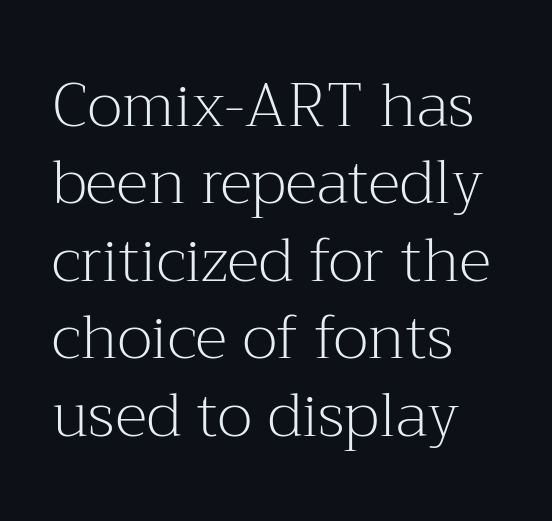
Q: Is the text bold? A: No.
Q: Is the text italic (slanted)? A: No, it is upright.
Q: Is the typeface a serif or a sans-serif typeface? A: Serif.
Q: Is the text underlined? A: No.
Q: How is the paragraph aligned? A: Left-aligned.
Q: Is the spacing between letters normal or unusually wide? A: Normal.
Q: Is the spacing between lines tight, normal or loose? A: Normal.
Q: Width (condensed, normal, or wide)? A: Normal.
Q: Stroke contrast? A: Medium.
Q: x-height? A: Medium.
Q: Monospaced? A: No.
